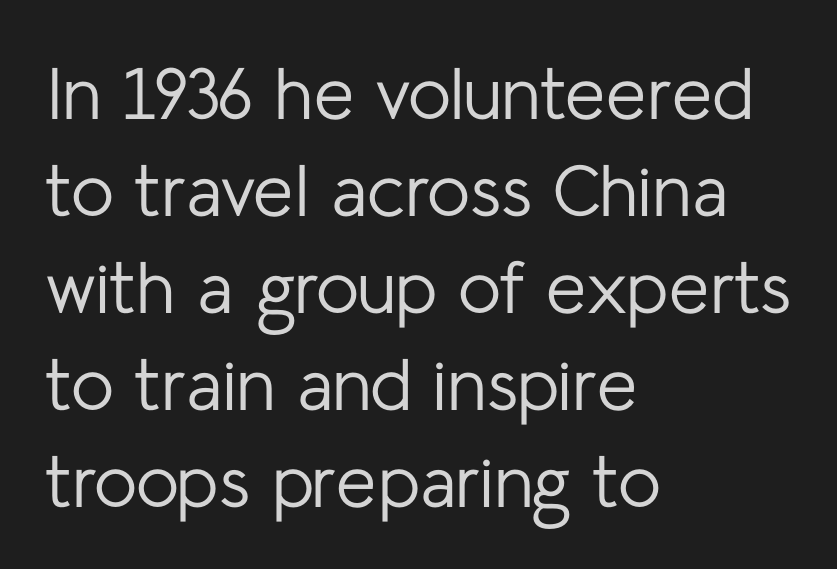
Q: Is the text bold? A: No.
Q: Is the text italic (slanted)? A: No, it is upright.
Q: Is the typeface a serif or a sans-serif typeface? A: Sans-serif.
Q: Is the text underlined? A: No.
Q: How is the paragraph aligned? A: Left-aligned.
Q: Is the spacing between letters normal or unusually wide? A: Normal.
Q: Is the spacing between lines tight, normal or loose? A: Normal.
Q: Width (condensed, normal, or wide)? A: Normal.
Q: Stroke contrast? A: Low.
Q: x-height? A: Medium.
Q: Monospaced? A: No.
